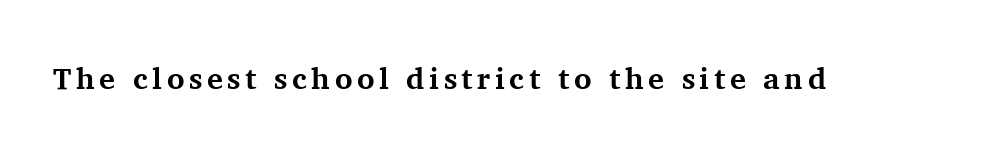
The type sits square on the baseline with zero lean. Has an underline been added? It has not. A serif font was chosen for this passage. In terms of weight, the rendering is a true, heavy bold.
